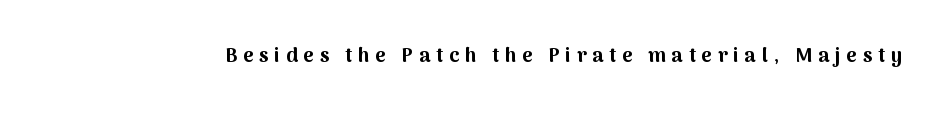
The image shows 20 px bold type, upright; set unusually wide letter spacing (+0.29 em), not underlined.
